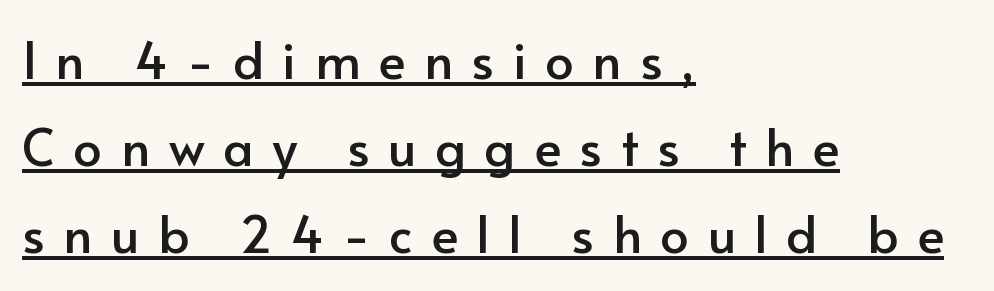
Q: Is the text italic (slanted)? A: No, it is upright.
Q: Is the typeface a serif or a sans-serif typeface? A: Sans-serif.
Q: Is the text underlined? A: Yes.
Q: How is the paragraph aligned? A: Left-aligned.
Q: Is the spacing between letters normal or unusually wide? A: Unusually wide.
Q: Width (condensed, normal, or wide)? A: Normal.
Q: Stroke contrast? A: Low.
Q: x-height? A: Small.
Q: Monospaced? A: No.
